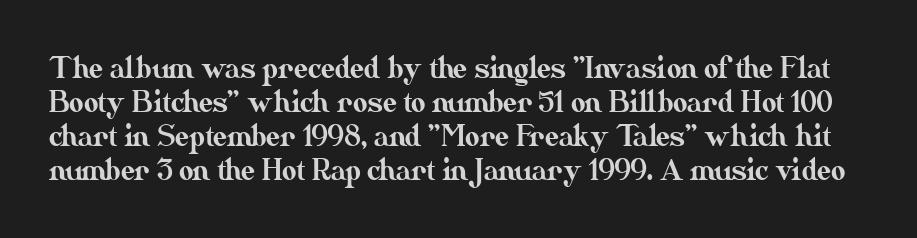
Q: Is the text italic (slanted)? A: No, it is upright.
Q: Is the text underlined? A: No.
Q: Is the spacing between letters normal or unusually wide? A: Normal.
Q: Width (condensed, normal, or wide)? A: Normal.
Q: Stroke contrast? A: Medium.
Q: x-height? A: Small.
Q: Monospaced? A: No.
